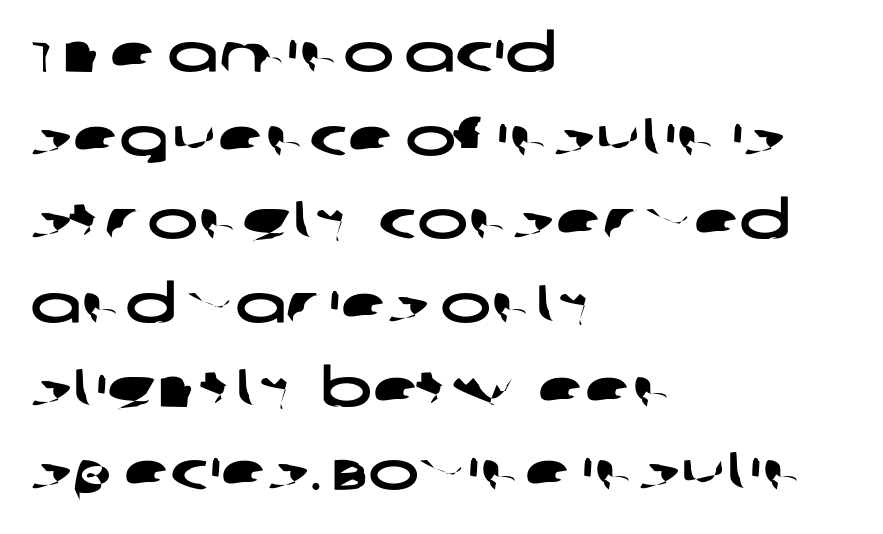
{"serif": "no", "width": "wide", "stroke_contrast": "low", "x_height": "large", "monospaced": "no", "underline": "no", "align": "left", "line_spacing": "normal", "line_spacing_ratio": 1.55, "letter_spacing": "normal", "letter_spacing_em": 0.0, "glyph_px": 54}
